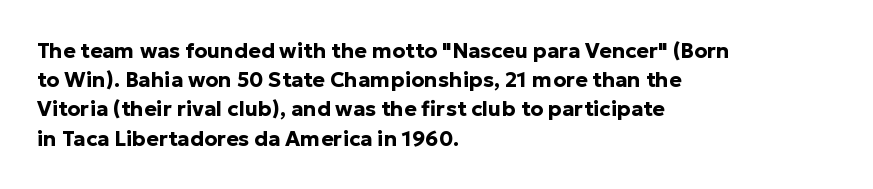
When letters stand straight like this, we call the style roman or upright. Line starts are locked; line ends wander. Quick note: underline off. Words appear dense and cohesive because spacing is normal. A normal amount of white space separates one row of letters from the next.
